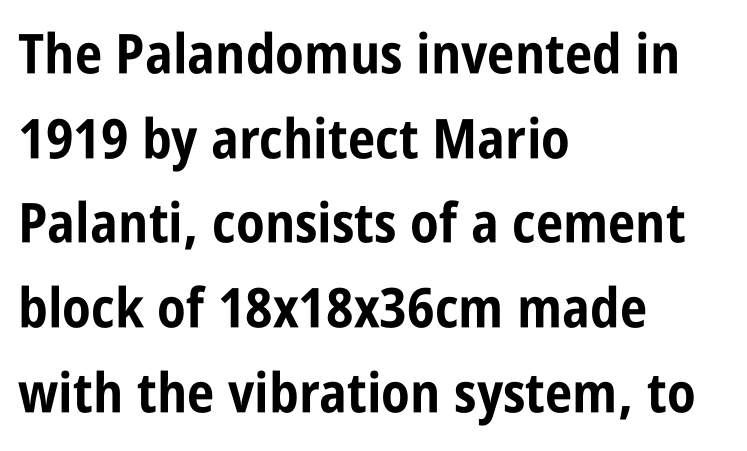
The image shows 55 px bold, condensed sans-serif type, upright; set left-aligned, normal line spacing (1.54x), normal letter spacing, not underlined; low stroke contrast and a large x-height.
